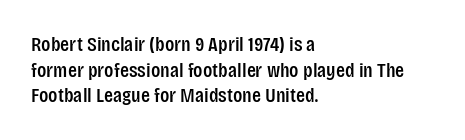
Q: Is the text italic (slanted)? A: No, it is upright.
Q: Is the text underlined? A: No.
Q: How is the paragraph aligned? A: Left-aligned.
Q: Is the spacing between letters normal or unusually wide? A: Normal.
